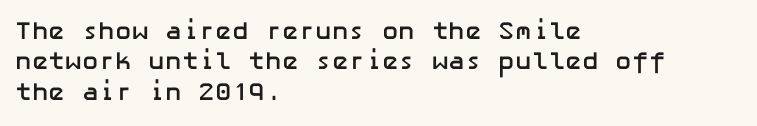
The image shows 25 px bold type, upright; set left-aligned, line spacing 1.22x, normal letter spacing, not underlined.
